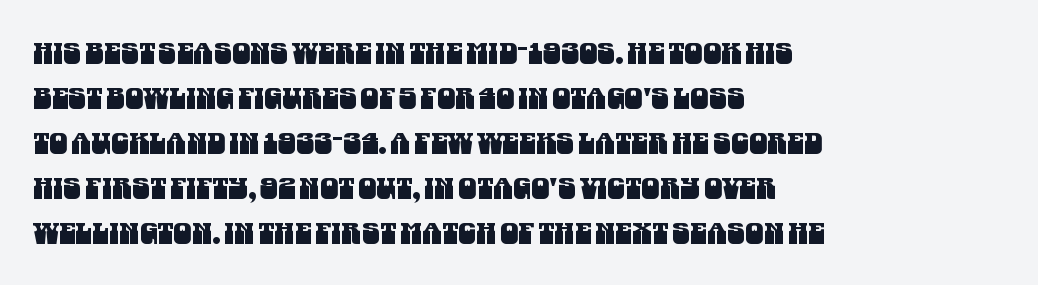
Compared with typical body copy, the letter spacing here is the same. Does the copy run flush right? No — it runs flush left. Evenly set lines give the paragraph a standard silhouette. Classification — sans serif. Is this a fixed-width face? No — the glyphs have proportional, varying widths. Letters rest on an invisible, unmarked baseline.
